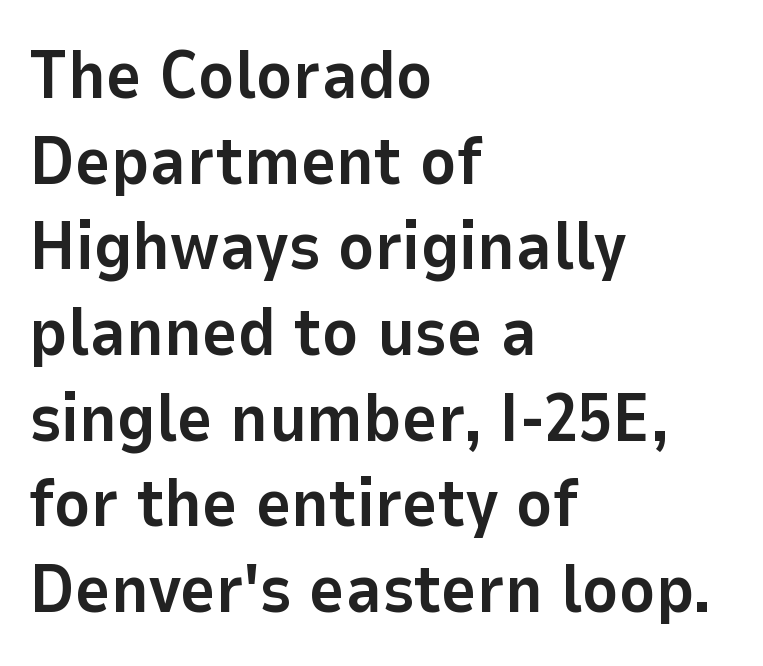
Q: Is the text bold? A: Yes.
Q: Is the text italic (slanted)? A: No, it is upright.
Q: Is the typeface a serif or a sans-serif typeface? A: Sans-serif.
Q: Is the text underlined? A: No.
Q: How is the paragraph aligned? A: Left-aligned.
Q: Is the spacing between letters normal or unusually wide? A: Normal.
Q: Is the spacing between lines tight, normal or loose? A: Normal.
Q: Width (condensed, normal, or wide)? A: Normal.
Q: Stroke contrast? A: Low.
Q: x-height? A: Medium.
Q: Monospaced? A: No.
